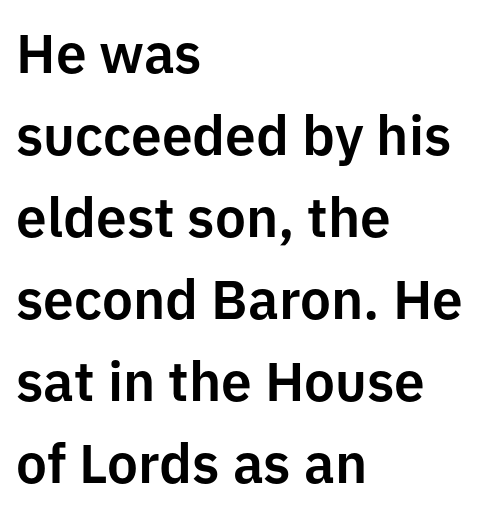
The image shows 55 px sans-serif type, upright; set left-aligned, normal line spacing (1.49x), normal letter spacing, not underlined; low stroke contrast and a medium x-height.
